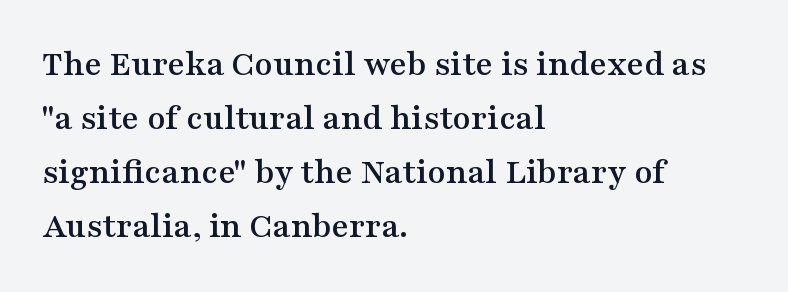
This rendering uses left alignment, leaving the right contour irregular. Nothing unusual about the tracking: characters are spaced as the font intends. These lines were composed using upright roman letters. Decoration check: the copy has no underline. Think of a printed novel: that variable character pitch is what you see here.
